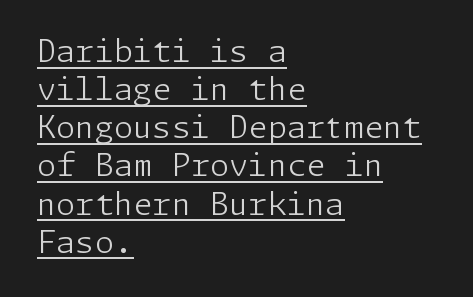
Q: Is the text bold? A: No.
Q: Is the text italic (slanted)? A: No, it is upright.
Q: Is the typeface a serif or a sans-serif typeface? A: Sans-serif.
Q: Is the text underlined? A: Yes.
Q: How is the paragraph aligned? A: Left-aligned.
Q: Is the spacing between letters normal or unusually wide? A: Normal.
Q: Width (condensed, normal, or wide)? A: Normal.
Q: Stroke contrast? A: Low.
Q: x-height? A: Medium.
